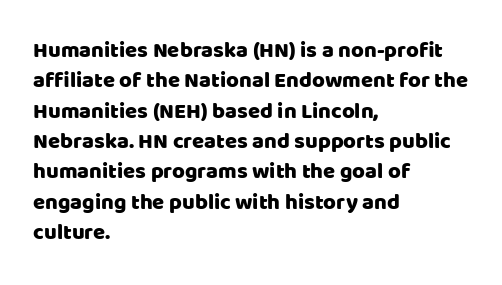
{"italic": "no", "underline": "no", "align": "left", "line_spacing": "normal", "line_spacing_ratio": 1.38, "letter_spacing": "normal", "letter_spacing_em": 0.0, "glyph_px": 22}
